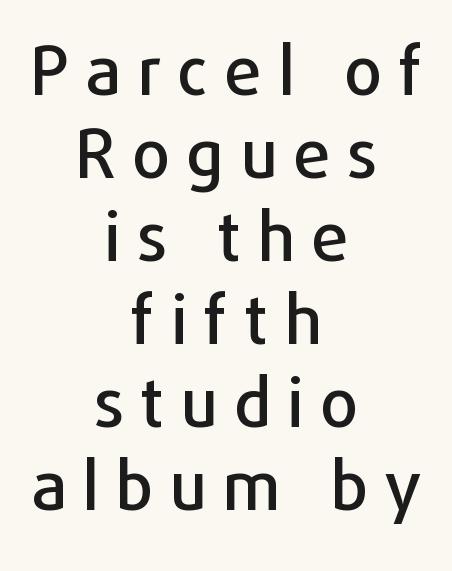
{"serif": "no", "italic": "no", "width": "normal", "stroke_contrast": "low", "x_height": "medium", "monospaced": "no", "underline": "no", "align": "center", "line_spacing_ratio": 1.24, "letter_spacing": "wide", "letter_spacing_em": 0.24, "glyph_px": 67}
